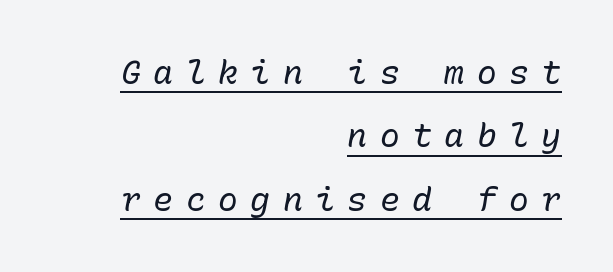
The image shows 33 px regular-weight type, italic (leaning right), monospaced; set right-aligned, loose line spacing (1.92x), unusually wide letter spacing (+0.38 em), underlined; low stroke contrast and a medium x-height.
